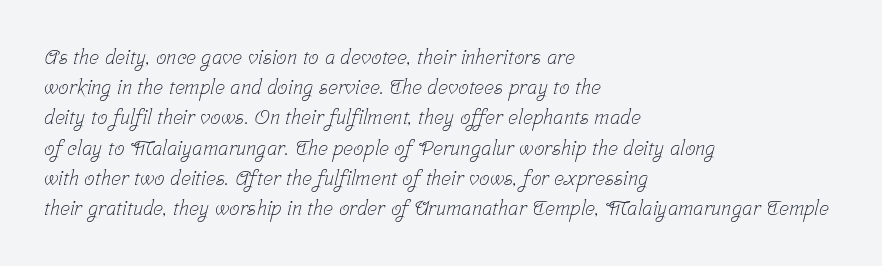
The image shows 21 px text type; set left-aligned, normal line spacing (1.44x), normal letter spacing, not underlined.
